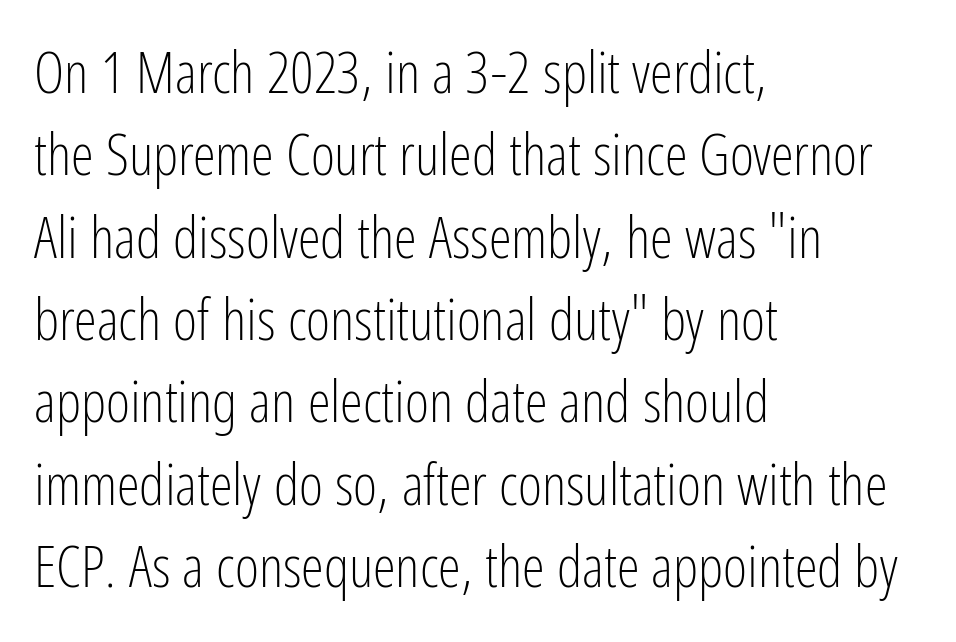
{"serif": "no", "italic": "no", "bold": "no", "weight": "light", "width": "condensed", "stroke_contrast": "low", "x_height": "medium", "monospaced": "no", "underline": "no", "align": "left", "line_spacing": "normal", "line_spacing_ratio": 1.42, "letter_spacing": "normal", "letter_spacing_em": 0.0, "glyph_px": 58}
